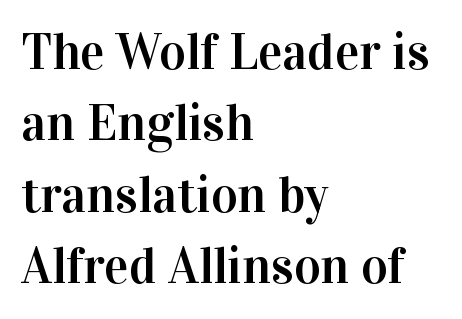
{"serif": "yes", "italic": "no", "width": "normal", "stroke_contrast": "high", "x_height": "medium", "monospaced": "no", "underline": "no", "align": "left", "line_spacing": "normal", "line_spacing_ratio": 1.4, "letter_spacing": "normal", "letter_spacing_em": 0.0, "glyph_px": 51}
